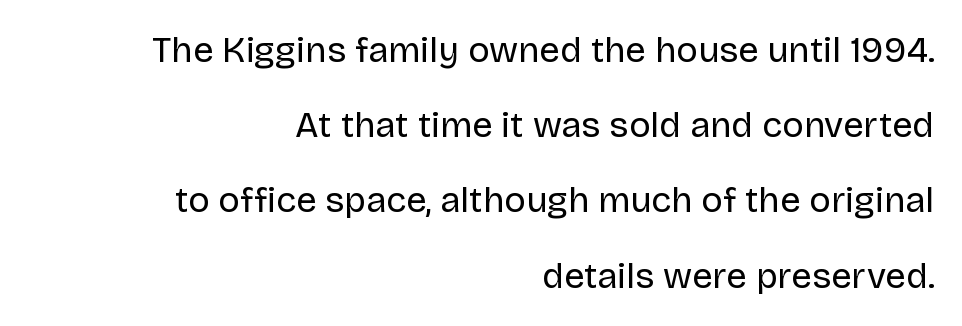
{"serif": "no", "italic": "no", "bold": "no", "weight": "regular", "width": "normal", "stroke_contrast": "low", "x_height": "large", "monospaced": "no", "underline": "no", "align": "right", "line_spacing": "loose", "line_spacing_ratio": 2.09, "letter_spacing": "normal", "letter_spacing_em": 0.0, "glyph_px": 36}
